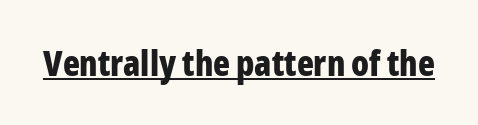
The image shows 35 px bold, condensed sans-serif type, upright; set normal letter spacing, underlined; low stroke contrast and a medium x-height.
